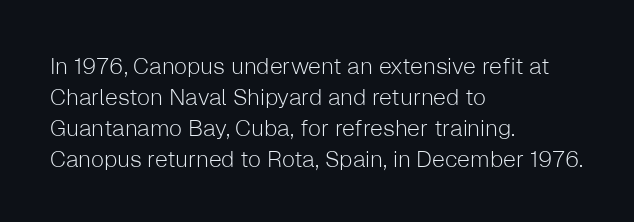
{"italic": "no", "bold": "no", "underline": "no", "align": "left", "line_spacing": "normal", "line_spacing_ratio": 1.35, "letter_spacing": "normal", "letter_spacing_em": 0.0, "glyph_px": 23}
